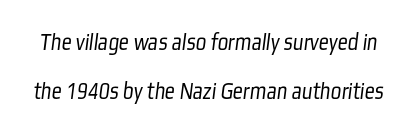
The image shows 25 px text type; set loose line spacing (1.96x), normal letter spacing, not underlined.
